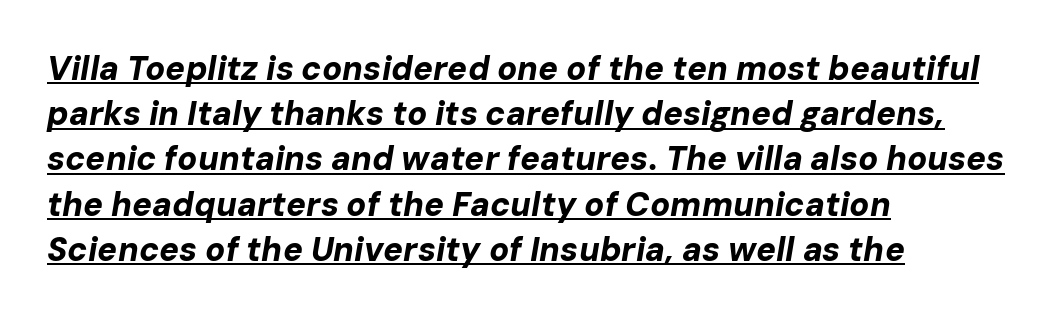
Q: Is the text bold? A: Yes.
Q: Is the text italic (slanted)? A: Yes, it leans right by about 10 degrees.
Q: Is the text underlined? A: Yes.
Q: How is the paragraph aligned? A: Left-aligned.
Q: Is the spacing between letters normal or unusually wide? A: Normal.
Q: Is the spacing between lines tight, normal or loose? A: Normal.
Q: Width (condensed, normal, or wide)? A: Normal.
Q: Stroke contrast? A: Low.
Q: x-height? A: Medium.
Q: Monospaced? A: No.
